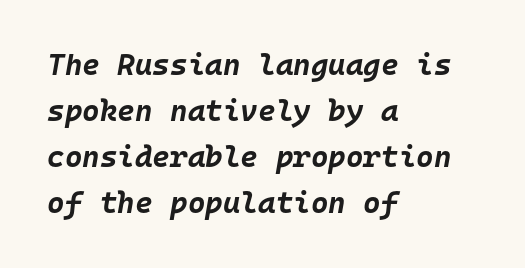
Each letter, wide or thin by design, is forced into the same width here. Each row of text sits above clean, open space. The text block is weighted toward the left margin, trailing off unevenly rightward. These words are printed bold, with thick strokes throughout. Reading down the column, the eye jumps a familiar distance to each next line. When letters slant like this, we call the style italic.
